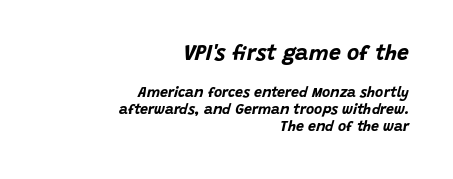
{"italic": "yes", "lean": "right", "slant_degrees": 15, "bold": "yes", "underline": "no", "align": "right", "line_spacing_ratio": 1.2, "letter_spacing": "normal", "letter_spacing_em": 0.0, "larger_block": "first", "size_ratio": 1.5, "glyph_px": 21}
